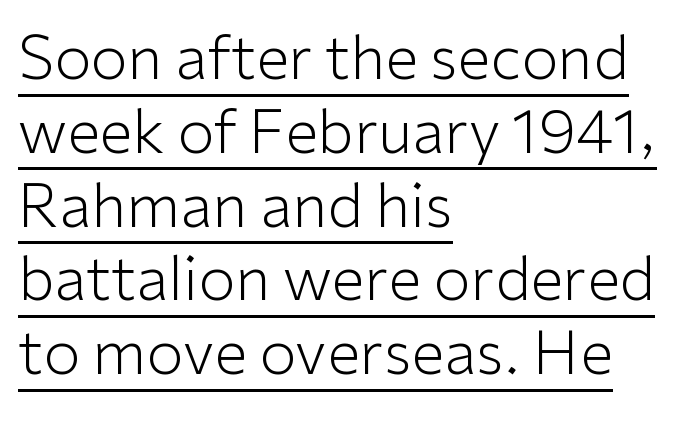
{"serif": "no", "italic": "no", "bold": "no", "weight": "light", "width": "normal", "stroke_contrast": "low", "x_height": "medium", "monospaced": "no", "underline": "yes", "align": "left", "line_spacing_ratio": 1.23, "letter_spacing": "normal", "letter_spacing_em": 0.0, "glyph_px": 60}
